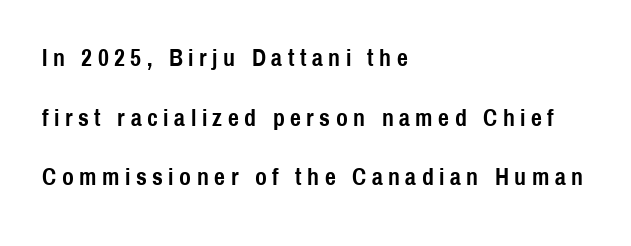
Q: Is the text bold? A: Yes.
Q: Is the text italic (slanted)? A: No, it is upright.
Q: Is the text underlined? A: No.
Q: How is the paragraph aligned? A: Left-aligned.
Q: Is the spacing between letters normal or unusually wide? A: Unusually wide.
Q: Is the spacing between lines tight, normal or loose? A: Loose.
